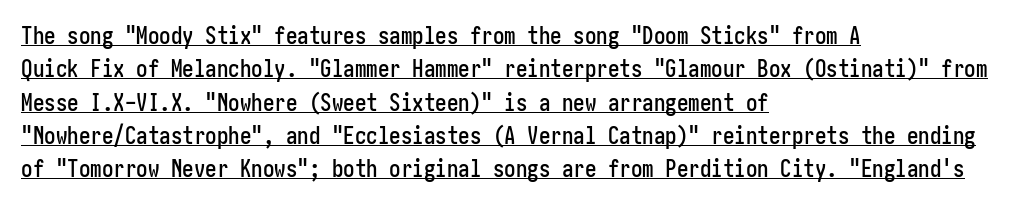
The image shows 23 px text type, upright; set left-aligned, normal line spacing (1.45x), normal letter spacing, underlined.
